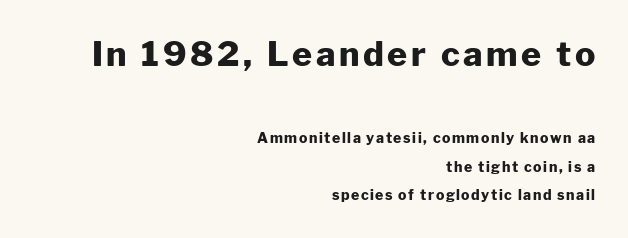
Q: Is the text bold? A: Yes.
Q: Is the text italic (slanted)? A: No, it is upright.
Q: Is the typeface a serif or a sans-serif typeface? A: Sans-serif.
Q: Is the text underlined? A: No.
Q: How is the paragraph aligned? A: Right-aligned.
Q: Is the spacing between lines tight, normal or loose? A: Loose.
Q: Which block of text is set in a larger size, the first (top) or the second (bottom)? A: The first (top) one.
Q: Width (condensed, normal, or wide)? A: Normal.
Q: Stroke contrast? A: Low.
Q: x-height? A: Medium.
Q: Monospaced? A: No.
